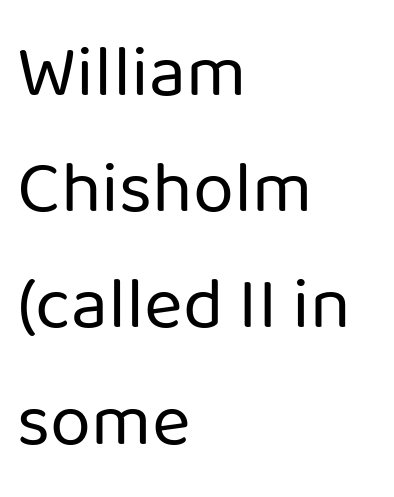
{"serif": "no", "italic": "no", "bold": "no", "weight": "regular", "width": "normal", "stroke_contrast": "low", "x_height": "medium", "monospaced": "no", "underline": "no", "align": "left", "line_spacing": "normal", "line_spacing_ratio": 1.57, "letter_spacing": "normal", "letter_spacing_em": 0.0, "glyph_px": 74}
